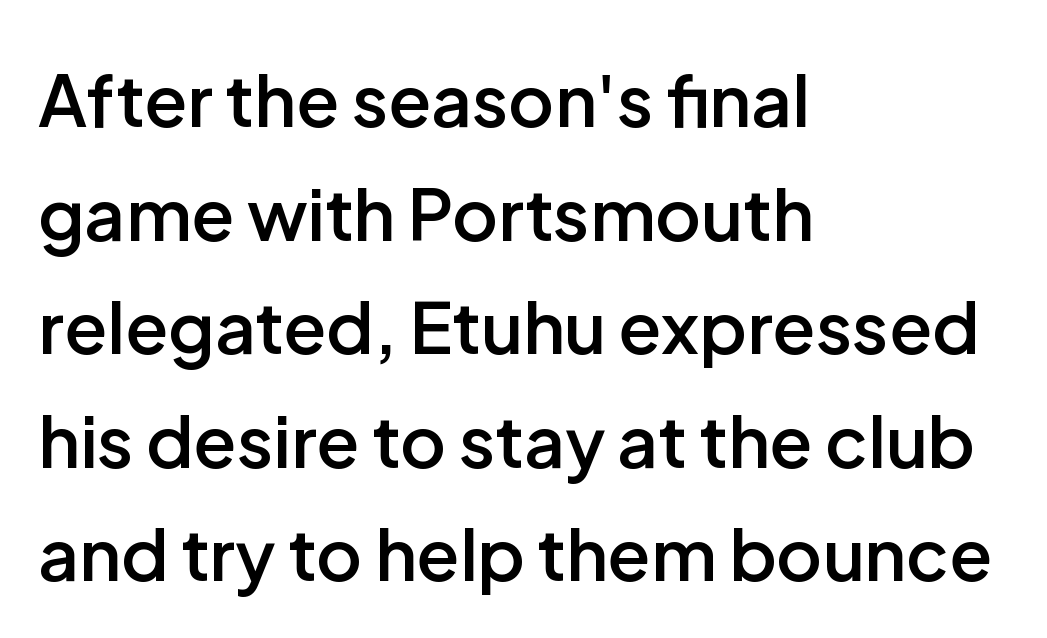
Q: Is the text bold? A: Semi-bold.
Q: Is the text italic (slanted)? A: No, it is upright.
Q: Is the typeface a serif or a sans-serif typeface? A: Sans-serif.
Q: Is the text underlined? A: No.
Q: How is the paragraph aligned? A: Left-aligned.
Q: Is the spacing between letters normal or unusually wide? A: Normal.
Q: Is the spacing between lines tight, normal or loose? A: Normal.
Q: Width (condensed, normal, or wide)? A: Normal.
Q: Stroke contrast? A: Low.
Q: x-height? A: Medium.
Q: Monospaced? A: No.
